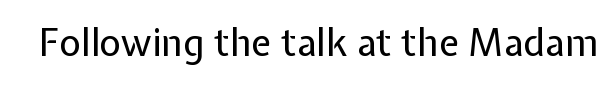
{"serif": "no", "italic": "no", "bold": "no", "weight": "regular", "width": "normal", "stroke_contrast": "low", "x_height": "medium", "monospaced": "no", "underline": "no", "letter_spacing": "normal", "letter_spacing_em": 0.0, "glyph_px": 37}
